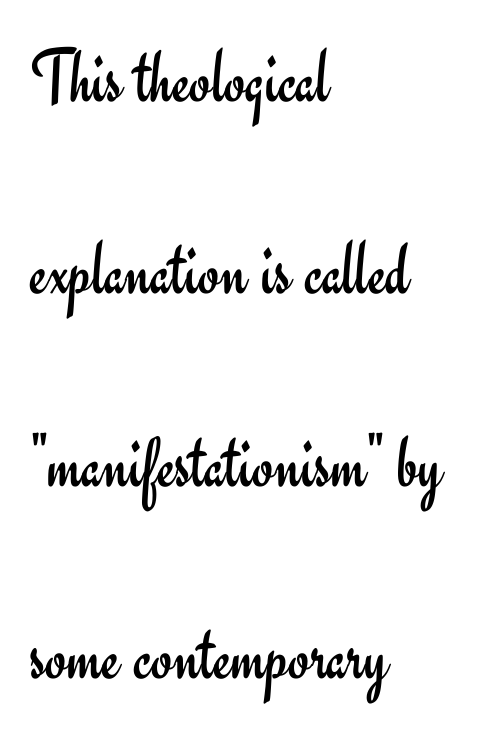
Q: Is the text bold? A: No.
Q: Is the text italic (slanted)? A: Yes.
Q: Is the typeface a serif or a sans-serif typeface? A: Sans-serif.
Q: Is the text underlined? A: No.
Q: How is the paragraph aligned? A: Left-aligned.
Q: Is the spacing between letters normal or unusually wide? A: Normal.
Q: Is the spacing between lines tight, normal or loose? A: Loose.
Q: Width (condensed, normal, or wide)? A: Normal.
Q: Stroke contrast? A: Low.
Q: x-height? A: Small.
Q: Monospaced? A: No.
